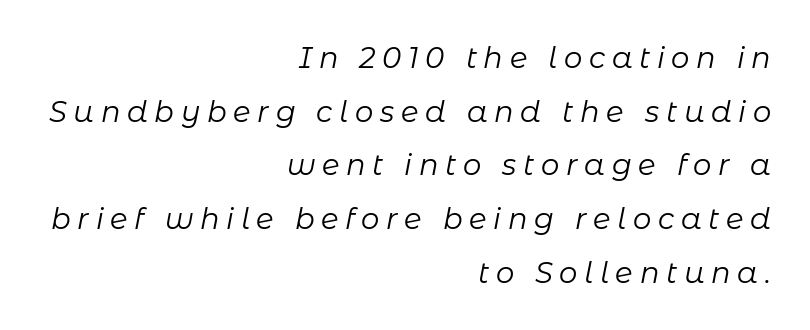
Q: Is the text bold? A: No.
Q: Is the text italic (slanted)? A: Yes, it leans right by about 11 degrees.
Q: Is the text underlined? A: No.
Q: How is the paragraph aligned? A: Right-aligned.
Q: Is the spacing between letters normal or unusually wide? A: Unusually wide.
Q: Width (condensed, normal, or wide)? A: Normal.
Q: Stroke contrast? A: Low.
Q: x-height? A: Medium.
Q: Monospaced? A: No.
